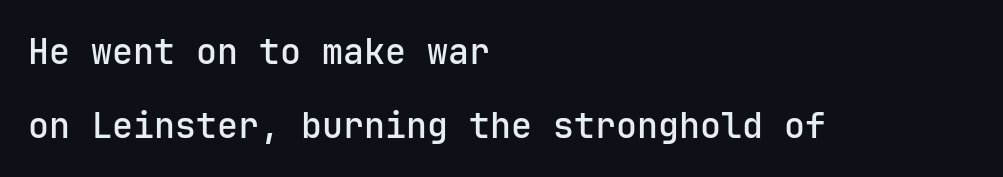
{"serif": "no", "italic": "no", "bold": "semi", "weight": "semibold", "width": "normal", "stroke_contrast": "low", "x_height": "medium", "underline": "no", "align": "left", "line_spacing": "loose", "line_spacing_ratio": 2.11, "letter_spacing": "normal", "letter_spacing_em": 0.0, "glyph_px": 35}
